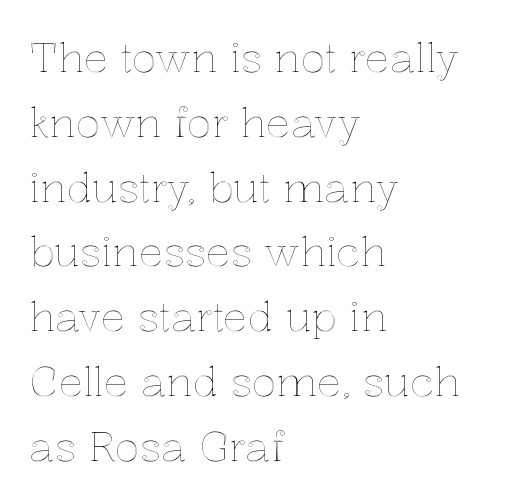
Q: Is the text italic (slanted)? A: No, it is upright.
Q: Is the text underlined? A: No.
Q: How is the paragraph aligned? A: Left-aligned.
Q: Is the spacing between letters normal or unusually wide? A: Normal.
Q: Is the spacing between lines tight, normal or loose? A: Normal.
Q: Width (condensed, normal, or wide)? A: Normal.
Q: x-height? A: Medium.
Q: Monospaced? A: No.
